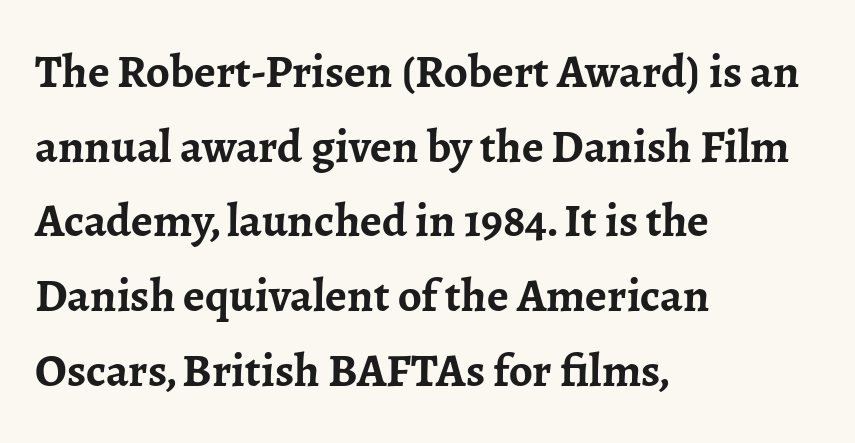
Q: Is the text bold? A: Yes.
Q: Is the text italic (slanted)? A: No, it is upright.
Q: Is the typeface a serif or a sans-serif typeface? A: Serif.
Q: Is the text underlined? A: No.
Q: How is the paragraph aligned? A: Left-aligned.
Q: Is the spacing between letters normal or unusually wide? A: Normal.
Q: Is the spacing between lines tight, normal or loose? A: Normal.
Q: Width (condensed, normal, or wide)? A: Normal.
Q: Stroke contrast? A: Low.
Q: x-height? A: Medium.
Q: Monospaced? A: No.
